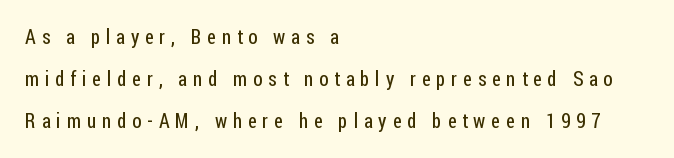
{"italic": "no", "bold": "no", "underline": "no", "align": "left", "line_spacing": "loose", "line_spacing_ratio": 2.09, "letter_spacing": "wide", "letter_spacing_em": 0.29, "glyph_px": 20}
